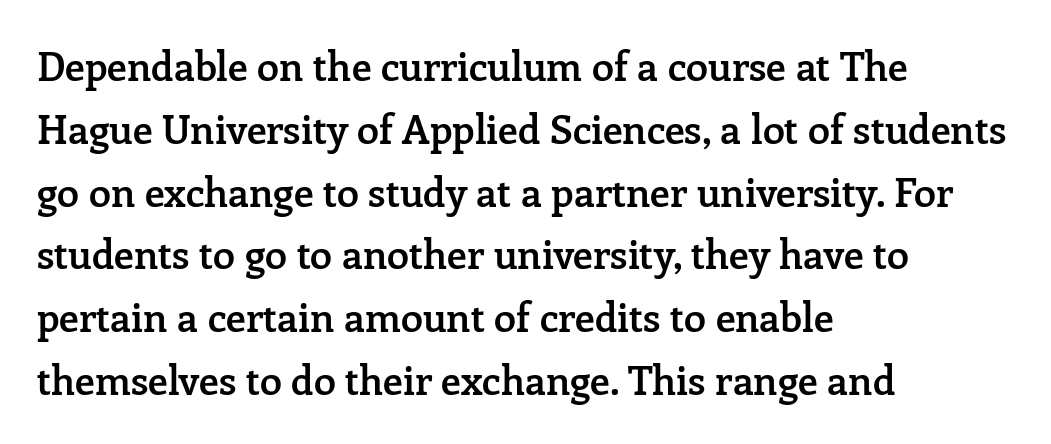
These lines are rendered in a variable-pitch font. The characters display serif detailing at their extremities. Italic? Not at all — the glyphs are vertical. The setting favours the left margin, as ordinary paragraphs usually do. Typographic density is moderately raised because the face is semibold. Words float on clear page, feet unadorned.
